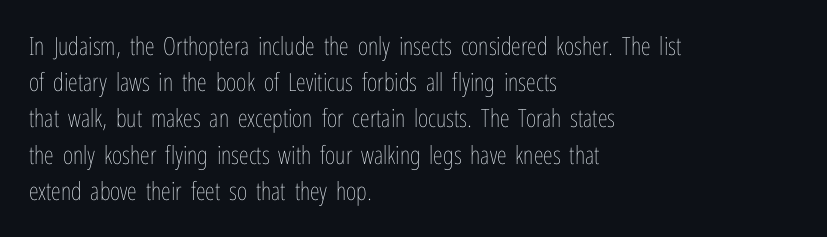
The image shows 25 px text type, upright; set left-aligned, normal line spacing (1.45x), normal letter spacing, not underlined.
